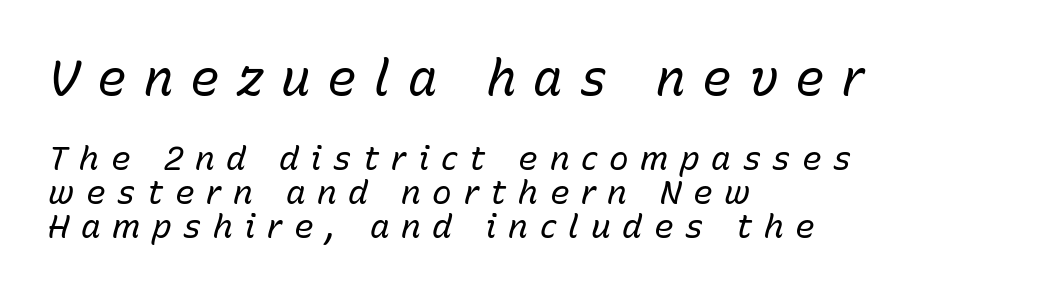
The image shows 49 px regular-weight type, italic (leaning right); set left-aligned, tight line spacing (1.03x), unusually wide letter spacing (+0.35 em), not underlined; the first (top) block is 1.48x larger; low stroke contrast and a medium x-height.
